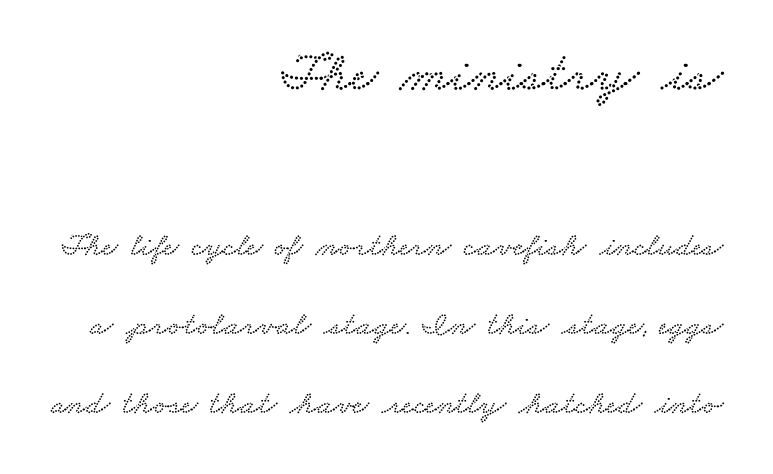
What kind of face is this? One with serifs. The paragraph shown leans on its right margin. Decoration check: the copy has no underline. Summary of vertical rhythm: relaxed, with wide interline spacing. Looks like regular typesetting: each glyph gets only the width it needs.
